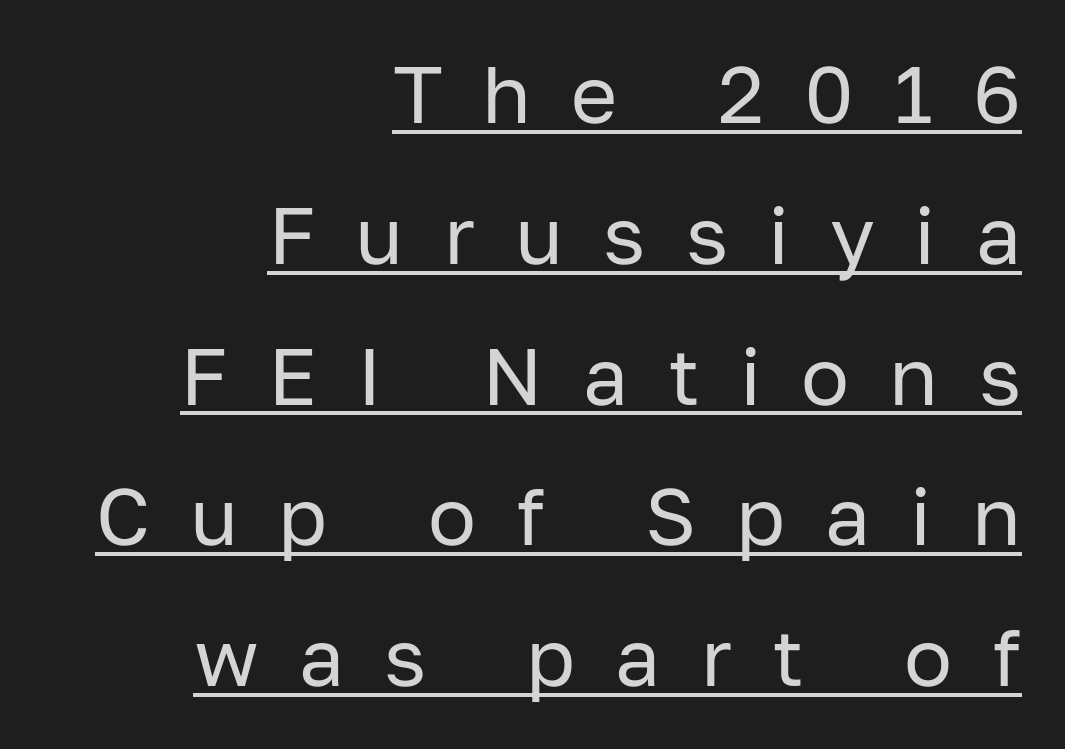
Does the lettering tilt? It doesn't — this is upright. These characters rest on top of a visible drawn line. Typographically, this falls in the sans-serif category. The characters are drawn with everyday or finer stroke widths.
